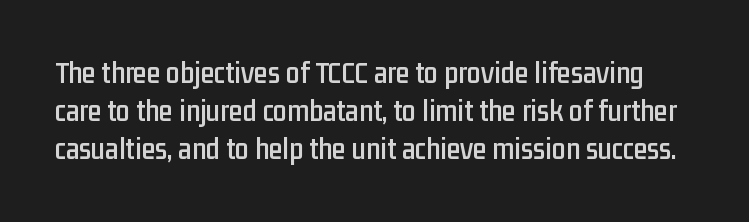
{"serif": "no", "italic": "no", "width": "condensed", "stroke_contrast": "low", "x_height": "medium", "monospaced": "no", "underline": "no", "line_spacing_ratio": 1.23, "letter_spacing": "normal", "letter_spacing_em": 0.0, "glyph_px": 31}
